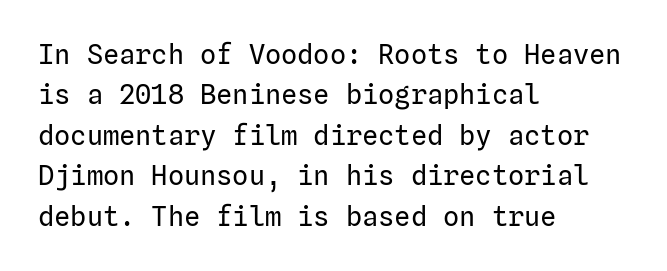
Q: Is the text bold? A: No.
Q: Is the text italic (slanted)? A: No, it is upright.
Q: Is the text underlined? A: No.
Q: How is the paragraph aligned? A: Left-aligned.
Q: Is the spacing between letters normal or unusually wide? A: Normal.
Q: Is the spacing between lines tight, normal or loose? A: Normal.
